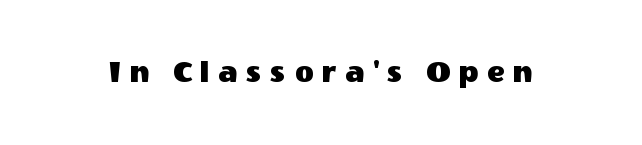
Tracking here is generous; glyphs stand well apart from one another. Beneath every word, the page is bare. No feet cap the strokes, marking this as sans-serif type. These lines are rendered in a variable-pitch font. Rendered with straight, roman letterforms.
